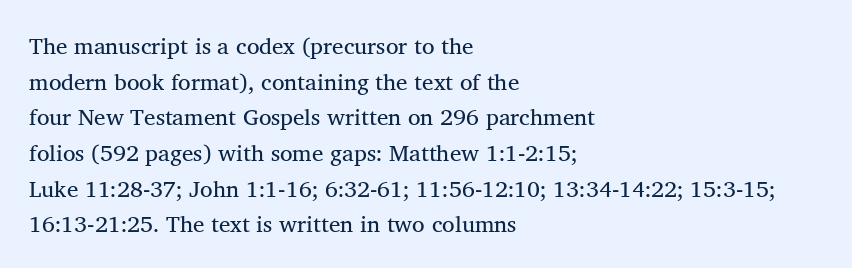
{"italic": "no", "bold": "no", "underline": "no", "align": "left", "line_spacing": "normal", "line_spacing_ratio": 1.55, "letter_spacing": "normal", "letter_spacing_em": 0.0, "glyph_px": 23}
